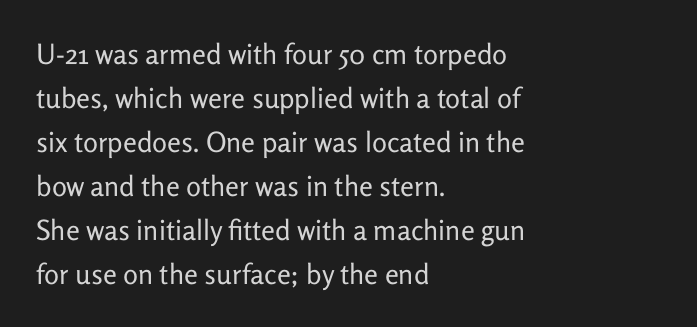
Unlike a traditional serif, this face leaves its strokes unadorned. Leftover space on each line is placed entirely after the last word. Is this a fixed-width face? No — the glyphs have proportional, varying widths. Has an underline been added? It has not. Style check: upright. Each stroke keeps to a modest, everyday thickness or less.
